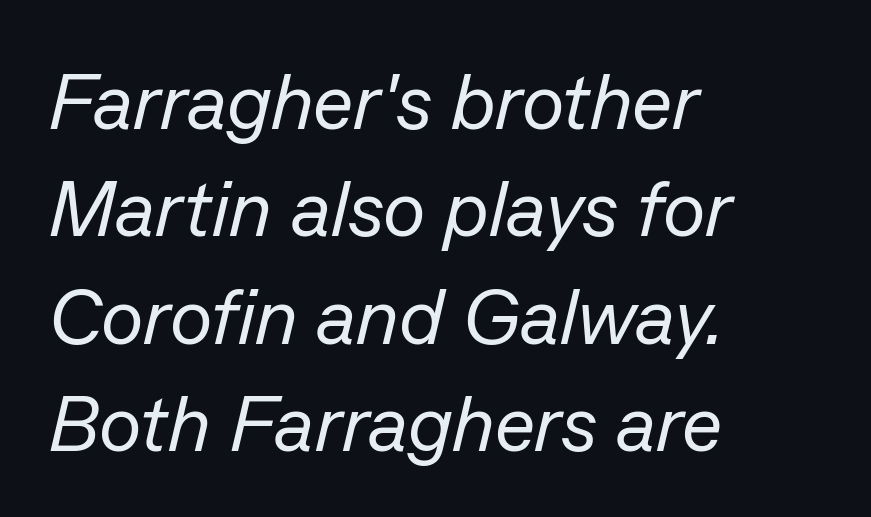
Short and long lines alike share a common starting point at left. This sample uses an oblique cut, with every glyph tilted off the vertical. Evenly set lines give the paragraph a standard silhouette. Does extra space separate the letters? No, they use regular spacing.
